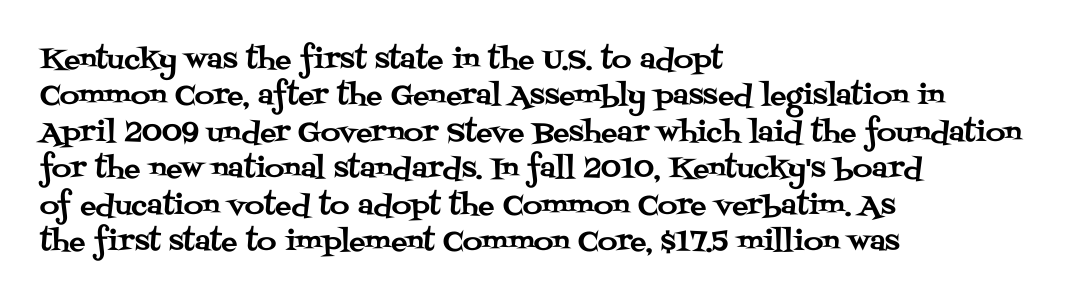
The image shows 27 px text type, upright; set left-aligned, normal line spacing (1.35x), normal letter spacing, not underlined.
